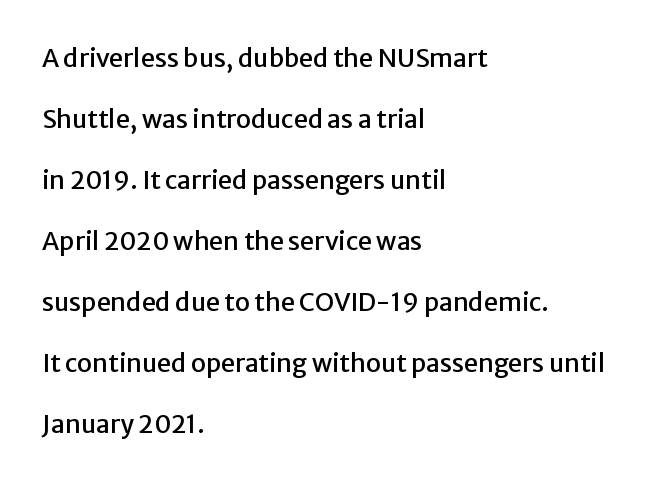
Q: Is the text italic (slanted)? A: No, it is upright.
Q: Is the text underlined? A: No.
Q: How is the paragraph aligned? A: Left-aligned.
Q: Is the spacing between letters normal or unusually wide? A: Normal.
Q: Is the spacing between lines tight, normal or loose? A: Loose.
